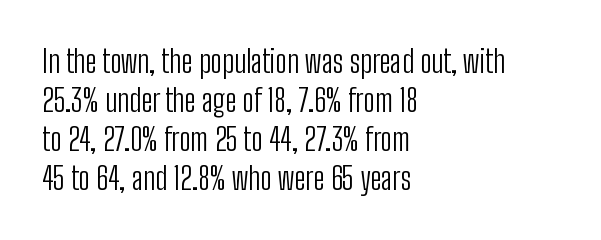
Honestly, the row spacing looks completely unremarkable. Characters follow at the spacing the type designer built in. Letterform terminals end flat and unadorned throughout the passage. The letters stand straight up with perfectly vertical stems.
